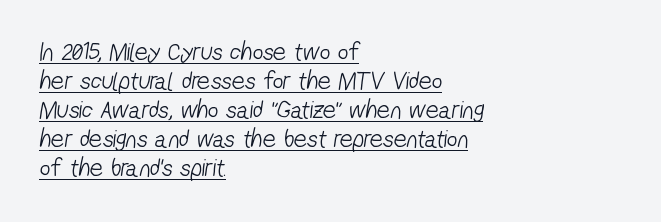
Each line of the rendering has a horizontal stroke beneath the glyphs. Spacing between characters is what you'd get straight out of the box. Visually the block forms a straight wall on the left and a jagged coastline on the right. The typeface has the unassuming heft of standard copy or less. The space between consecutive lines is stingy.
